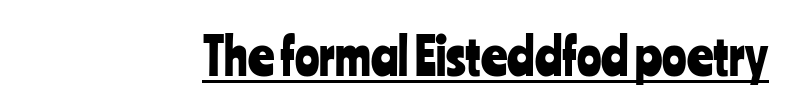
The image shows 51 px condensed sans-serif type, upright; set normal letter spacing, underlined; low stroke contrast and a medium x-height.
